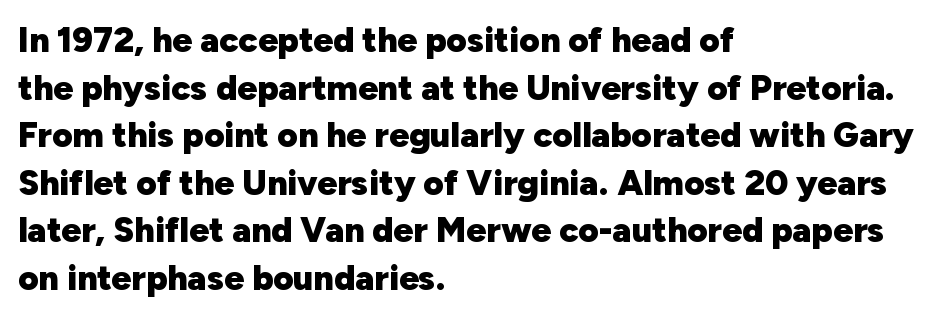
The image shows 35 px heavy sans-serif type, upright; set left-aligned, normal line spacing (1.36x), normal letter spacing, not underlined; low stroke contrast and a medium x-height.
